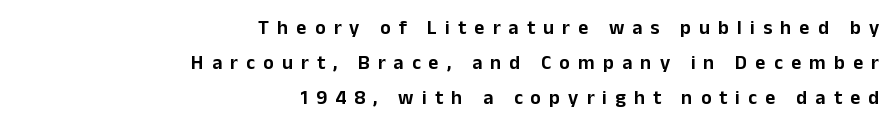
Q: Is the text italic (slanted)? A: No, it is upright.
Q: Is the text underlined? A: No.
Q: How is the paragraph aligned? A: Right-aligned.
Q: Is the spacing between letters normal or unusually wide? A: Unusually wide.
